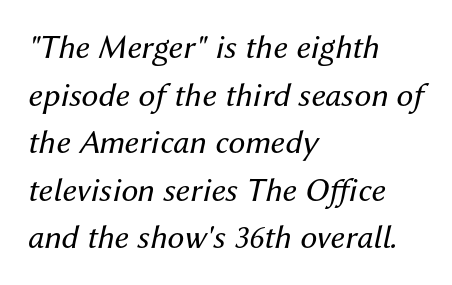
The passage is arranged the way most books set body copy — flush left. Underline: absent. Leading matches the norm, producing a regular column. There's an unmistakable incline to the writing here. You could call the tracking neutral — neither tight nor loose. The passage shown is typed in a proportional face where columns would drift.
